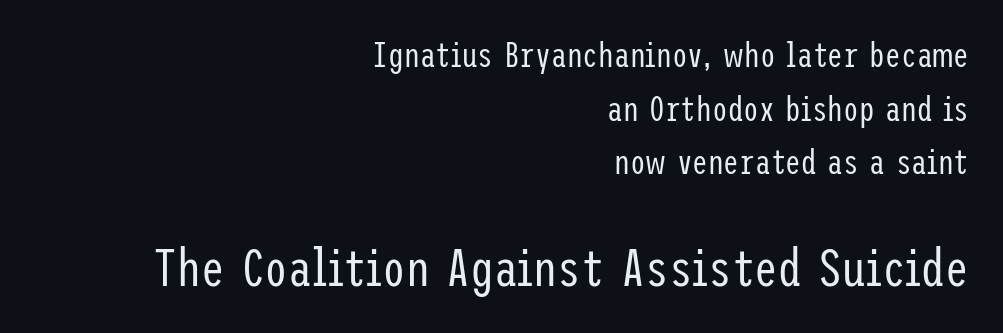
The image shows 53 px regular-weight, condensed sans-serif type, upright; set right-aligned, normal line spacing (1.53x), normal letter spacing, not underlined; the second (bottom) block is 1.51x larger; low stroke contrast and a medium x-height.
